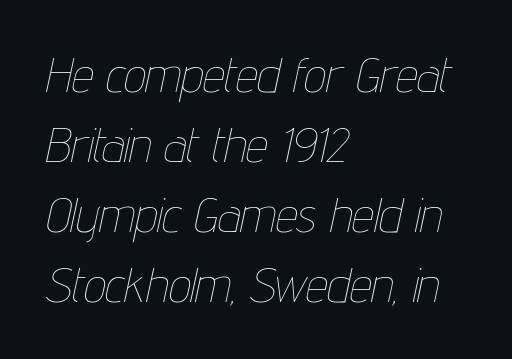
Q: Is the text bold? A: No.
Q: Is the text italic (slanted)? A: Yes, it leans right by about 12 degrees.
Q: Is the text underlined? A: No.
Q: How is the paragraph aligned? A: Left-aligned.
Q: Is the spacing between letters normal or unusually wide? A: Normal.
Q: Is the spacing between lines tight, normal or loose? A: Normal.
Q: Width (condensed, normal, or wide)? A: Condensed.
Q: Stroke contrast? A: Low.
Q: x-height? A: Medium.
Q: Monospaced? A: No.
